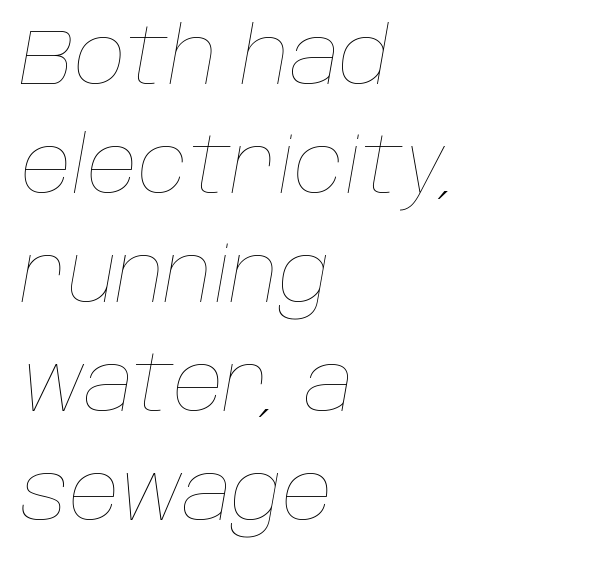
The rendering anchors every line to the left-hand side. Each new line begins a customary step beneath the previous one. Here the glyphs are tracked normally, forming tight word shapes. The letters advance in unequal steps, a hallmark of proportional type.
